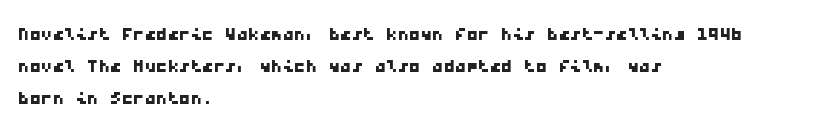
The image shows 23 px text type; set left-aligned, normal line spacing (1.4x), normal letter spacing, not underlined.
